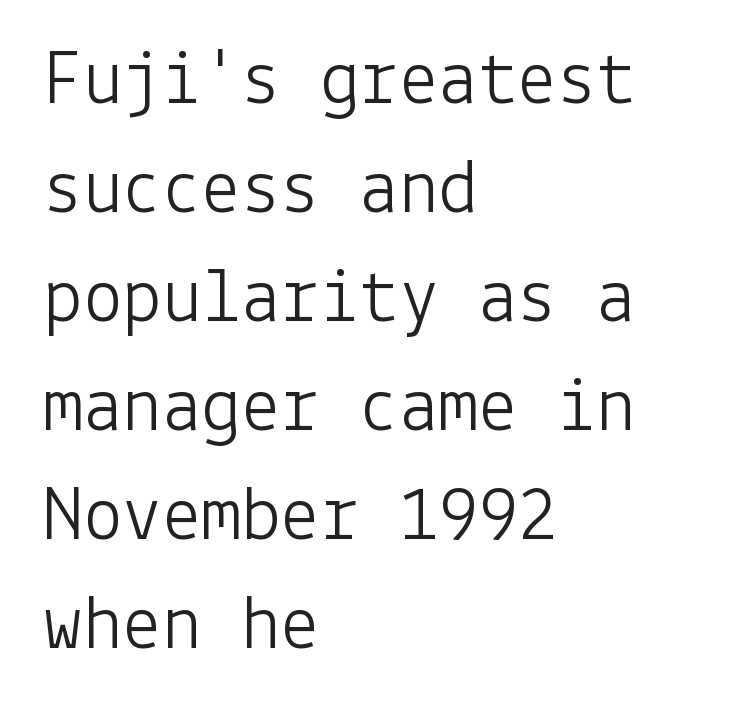
Q: Is the text bold? A: No.
Q: Is the text italic (slanted)? A: No, it is upright.
Q: Is the typeface a serif or a sans-serif typeface? A: Sans-serif.
Q: Is the text underlined? A: No.
Q: How is the paragraph aligned? A: Left-aligned.
Q: Is the spacing between letters normal or unusually wide? A: Normal.
Q: Is the spacing between lines tight, normal or loose? A: Normal.
Q: Width (condensed, normal, or wide)? A: Normal.
Q: Stroke contrast? A: Low.
Q: x-height? A: Medium.
